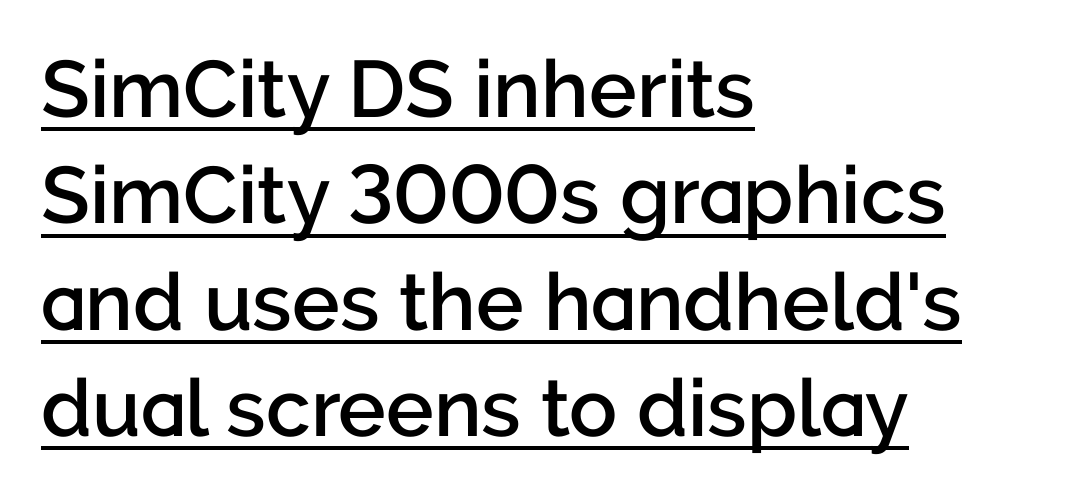
{"serif": "no", "italic": "no", "bold": "semi", "weight": "semibold", "width": "normal", "stroke_contrast": "low", "x_height": "medium", "monospaced": "no", "underline": "yes", "align": "left", "line_spacing": "normal", "line_spacing_ratio": 1.33, "letter_spacing": "normal", "letter_spacing_em": 0.0, "glyph_px": 80}
